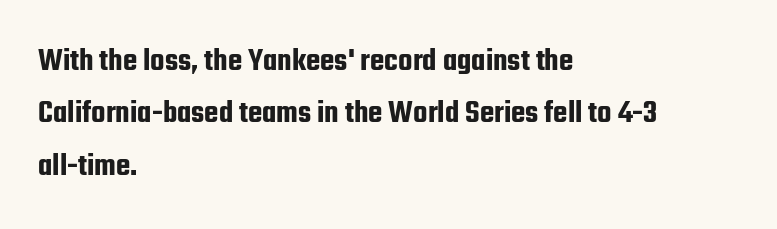
The image shows 33 px condensed sans-serif type, upright; set left-aligned, normal line spacing (1.59x), normal letter spacing, not underlined; low stroke contrast and a medium x-height.
